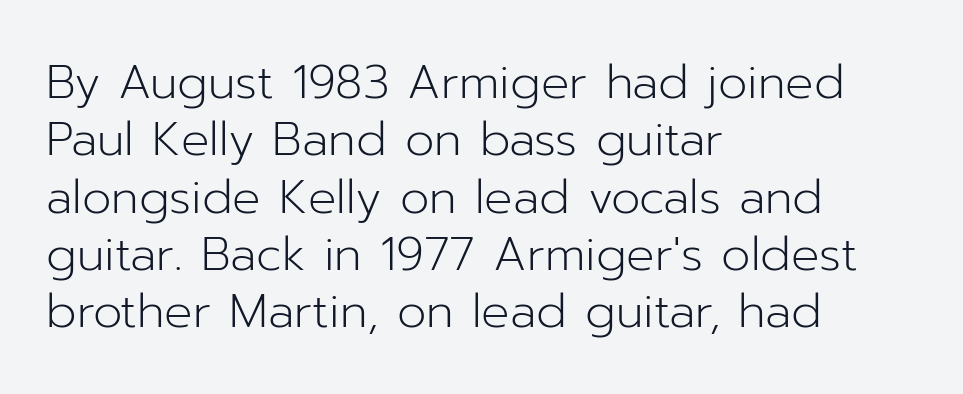
Q: Is the text bold? A: No.
Q: Is the text italic (slanted)? A: No, it is upright.
Q: Is the typeface a serif or a sans-serif typeface? A: Sans-serif.
Q: Is the text underlined? A: No.
Q: How is the paragraph aligned? A: Left-aligned.
Q: Is the spacing between letters normal or unusually wide? A: Normal.
Q: Width (condensed, normal, or wide)? A: Normal.
Q: Stroke contrast? A: Low.
Q: x-height? A: Medium.
Q: Monospaced? A: No.
